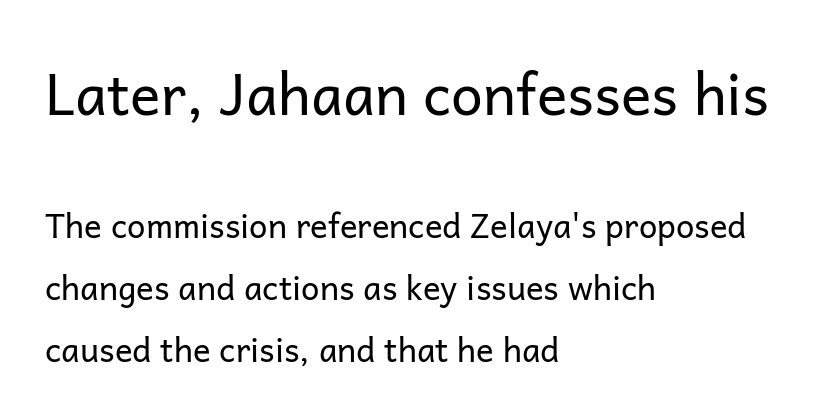
The image shows 57 px regular-weight sans-serif type, upright; set left-aligned, line spacing 1.87x, normal letter spacing, not underlined; the first (top) block is 1.73x larger; low stroke contrast and a medium x-height.
